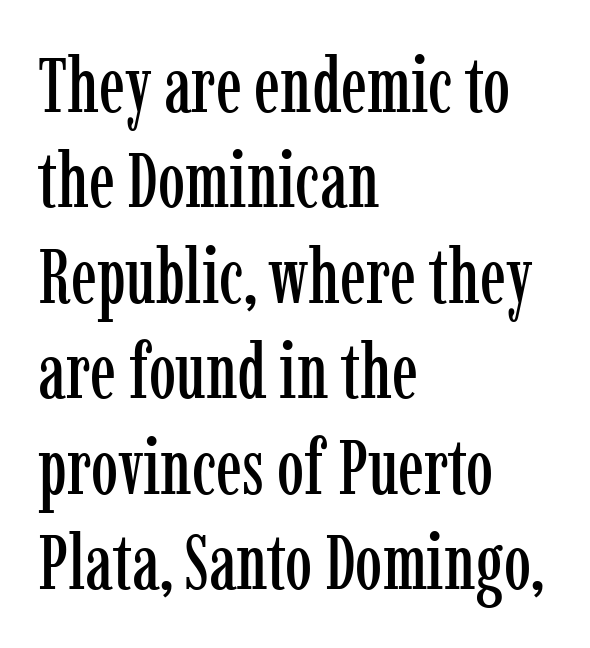
Is this a sans? No — the strokes have serifs. Varying glyph widths throughout — classic text-font behaviour. The space beneath each line is pristine and unruled. Compared with typical body copy, the letter spacing here is the same. This rendering uses left alignment, leaving the right contour irregular. If you drew a line through each stem, it would be perfectly vertical.
